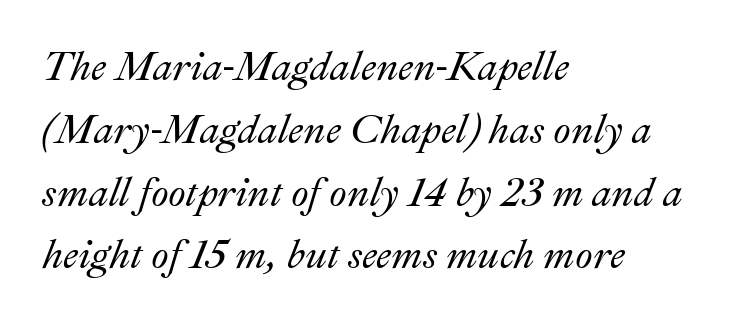
Teacher's note: observe the even left margin — that is flush-left alignment. These lines were composed using italics. The rendering uses natural spacing where letterforms have individual widths. These lines keep a tight, regular rhythm from letter to letter. Honestly, there is no underline to notice here at all.
